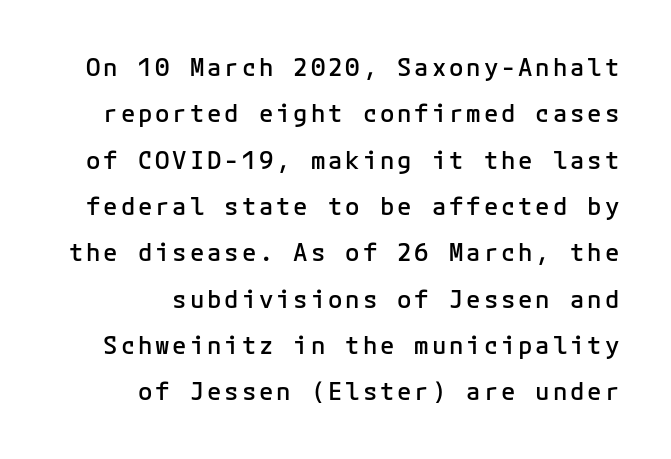
The lettering holds an erect, upright posture throughout. The typesetter chose a ragged-left arrangement here. Type without underlining. Does the leading feel generous? Absolutely, it's lavish. Firm but not heavy-handed strokes: this text is semibold.
